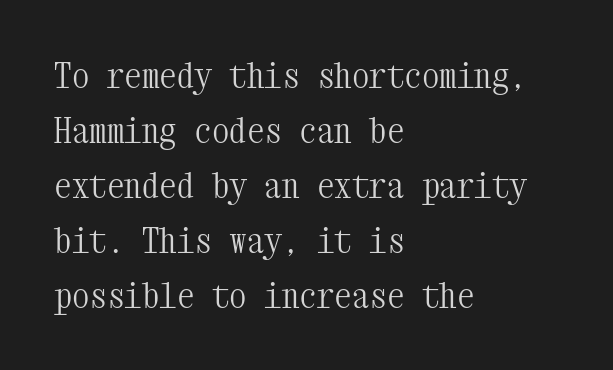
{"serif": "yes", "italic": "no", "bold": "no", "weight": "light", "width": "condensed", "stroke_contrast": "medium", "x_height": "medium", "monospaced": "yes", "underline": "no", "align": "left", "line_spacing": "normal", "line_spacing_ratio": 1.57, "letter_spacing": "normal", "letter_spacing_em": 0.0, "glyph_px": 35}
